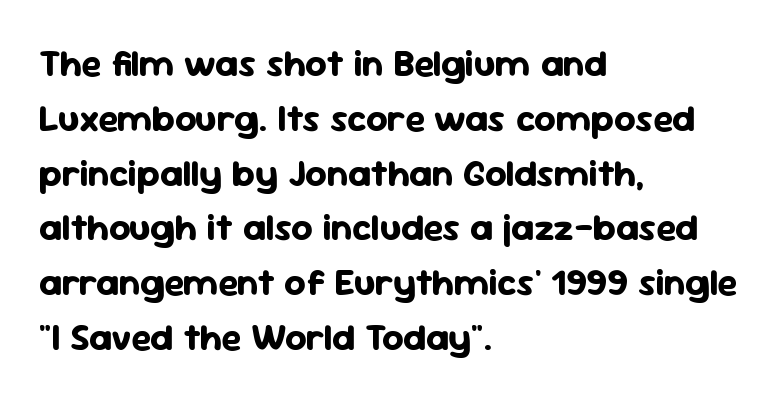
The image shows 37 px bold sans-serif type, upright; set left-aligned, normal line spacing (1.48x), normal letter spacing, not underlined; low stroke contrast and a medium x-height.
